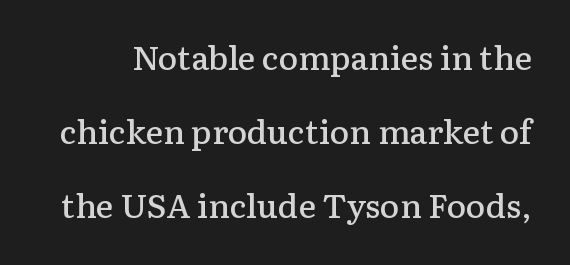
The leading is generous, giving the passage an open texture. Small tapered or slab feet sit at the stroke ends, so this counts as serif. The letters stand straight up with perfectly vertical stems. The tracking reads as untouched default to a designer's eye.
